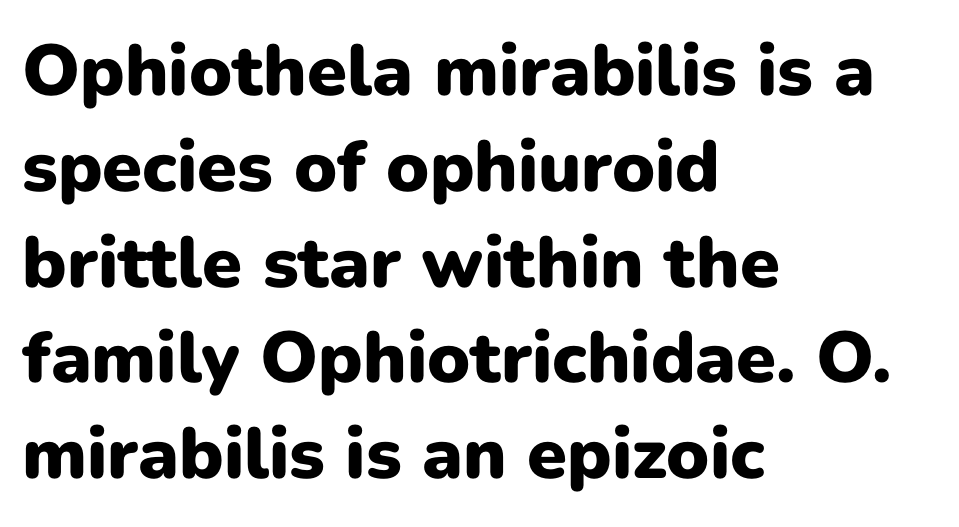
The image shows 72 px heavy sans-serif type, upright; set left-aligned, normal line spacing (1.33x), normal letter spacing, not underlined; low stroke contrast and a medium x-height.
